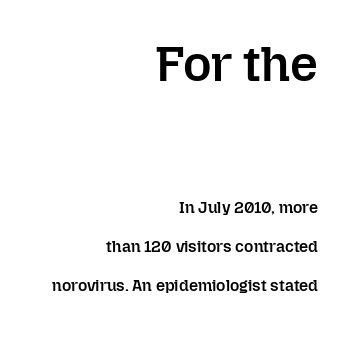
Q: Is the text bold? A: Semi-bold.
Q: Is the text italic (slanted)? A: No, it is upright.
Q: Is the text underlined? A: No.
Q: How is the paragraph aligned? A: Right-aligned.
Q: Is the spacing between letters normal or unusually wide? A: Normal.
Q: Is the spacing between lines tight, normal or loose? A: Loose.
Q: Which block of text is set in a larger size, the first (top) or the second (bottom)? A: The first (top) one.
Q: Width (condensed, normal, or wide)? A: Normal.
Q: Stroke contrast? A: Low.
Q: x-height? A: Medium.
Q: Monospaced? A: No.
